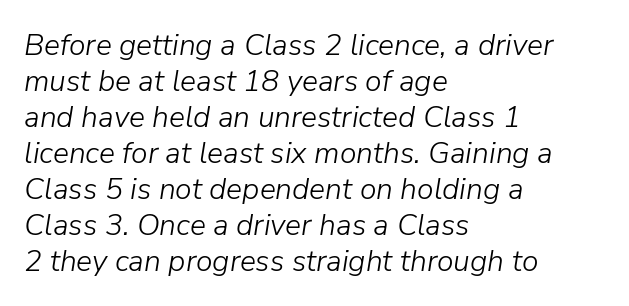
{"italic": "yes", "lean": "right", "slant_degrees": 9, "bold": "no", "weight": "light", "width": "normal", "stroke_contrast": "low", "x_height": "medium", "monospaced": "no", "underline": "no", "align": "left", "line_spacing_ratio": 1.2, "letter_spacing": "normal", "letter_spacing_em": 0.0, "glyph_px": 30}
